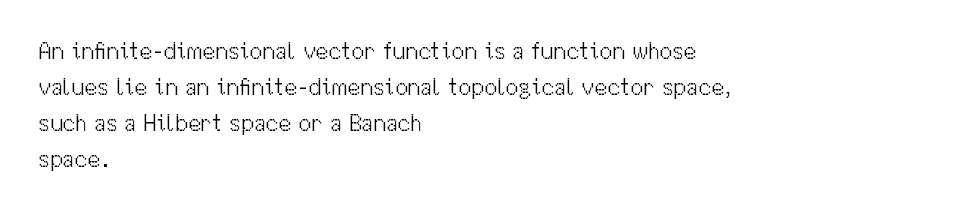
Q: Is the text bold? A: No.
Q: Is the text italic (slanted)? A: No, it is upright.
Q: Is the text underlined? A: No.
Q: How is the paragraph aligned? A: Left-aligned.
Q: Is the spacing between letters normal or unusually wide? A: Normal.
Q: Is the spacing between lines tight, normal or loose? A: Normal.
